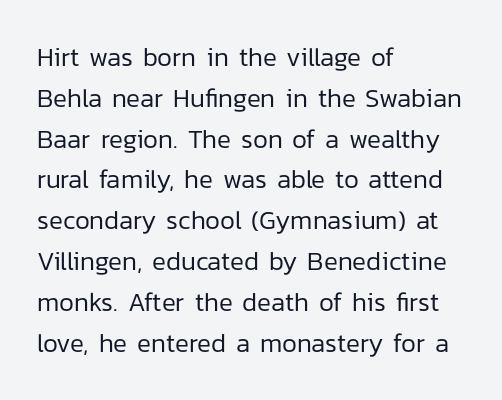
The image shows 26 px text type, upright; set left-aligned, normal line spacing (1.57x), normal letter spacing, not underlined.
